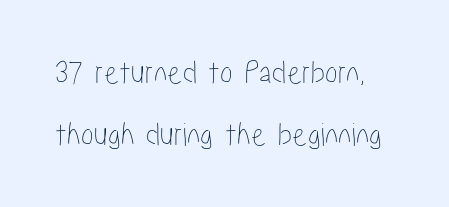
{"italic": "no", "width": "condensed", "stroke_contrast": "low", "x_height": "medium", "monospaced": "no", "underline": "no", "line_spacing_ratio": 1.82, "letter_spacing": "normal", "letter_spacing_em": 0.0, "glyph_px": 34}
